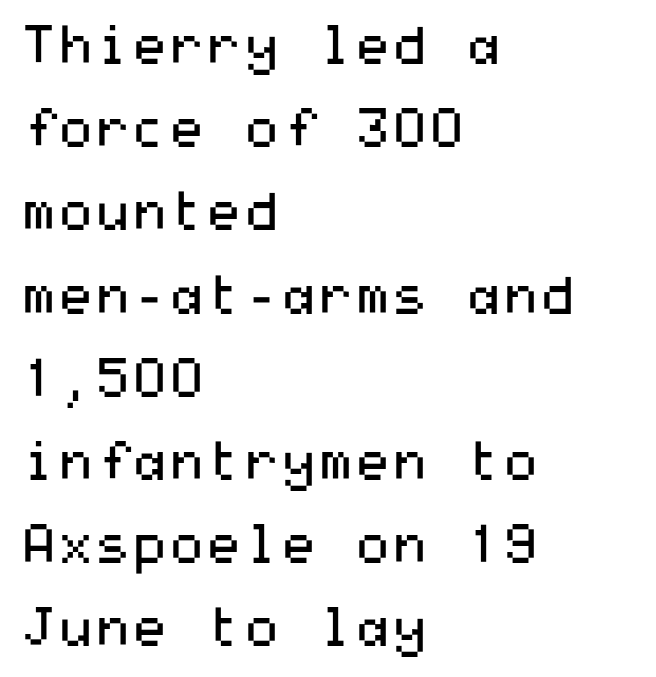
{"serif": "no", "italic": "no", "bold": "no", "weight": "regular", "width": "wide", "stroke_contrast": "medium", "x_height": "medium", "underline": "no", "align": "left", "line_spacing": "normal", "line_spacing_ratio": 1.57, "letter_spacing": "normal", "letter_spacing_em": 0.0, "glyph_px": 53}
